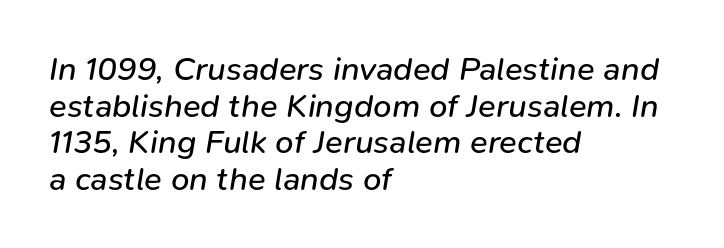
{"italic": "yes", "lean": "right", "slant_degrees": 9, "bold": "no", "weight": "regular", "width": "normal", "stroke_contrast": "low", "x_height": "medium", "monospaced": "no", "underline": "no", "align": "left", "line_spacing": "tight", "line_spacing_ratio": 1.11, "letter_spacing": "normal", "letter_spacing_em": 0.0, "glyph_px": 33}
